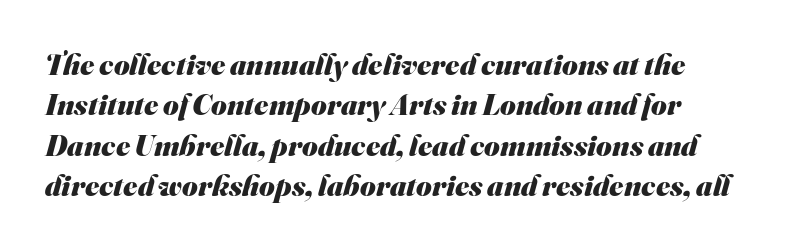
Q: Is the text bold? A: Yes.
Q: Is the typeface a serif or a sans-serif typeface? A: Sans-serif.
Q: Is the text underlined? A: No.
Q: How is the paragraph aligned? A: Left-aligned.
Q: Is the spacing between letters normal or unusually wide? A: Normal.
Q: Is the spacing between lines tight, normal or loose? A: Normal.
Q: Width (condensed, normal, or wide)? A: Normal.
Q: Stroke contrast? A: Medium.
Q: x-height? A: Small.
Q: Monospaced? A: No.
